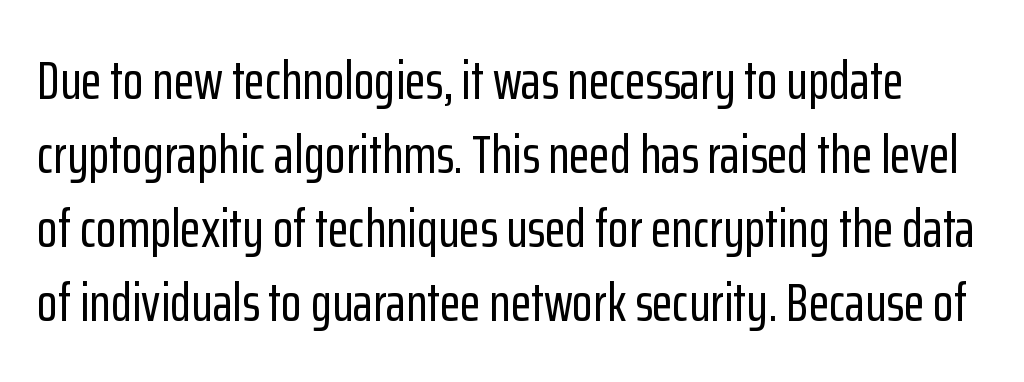
{"serif": "no", "italic": "no", "width": "condensed", "stroke_contrast": "low", "x_height": "medium", "monospaced": "no", "underline": "no", "line_spacing": "normal", "line_spacing_ratio": 1.37, "letter_spacing": "normal", "letter_spacing_em": 0.0, "glyph_px": 54}
